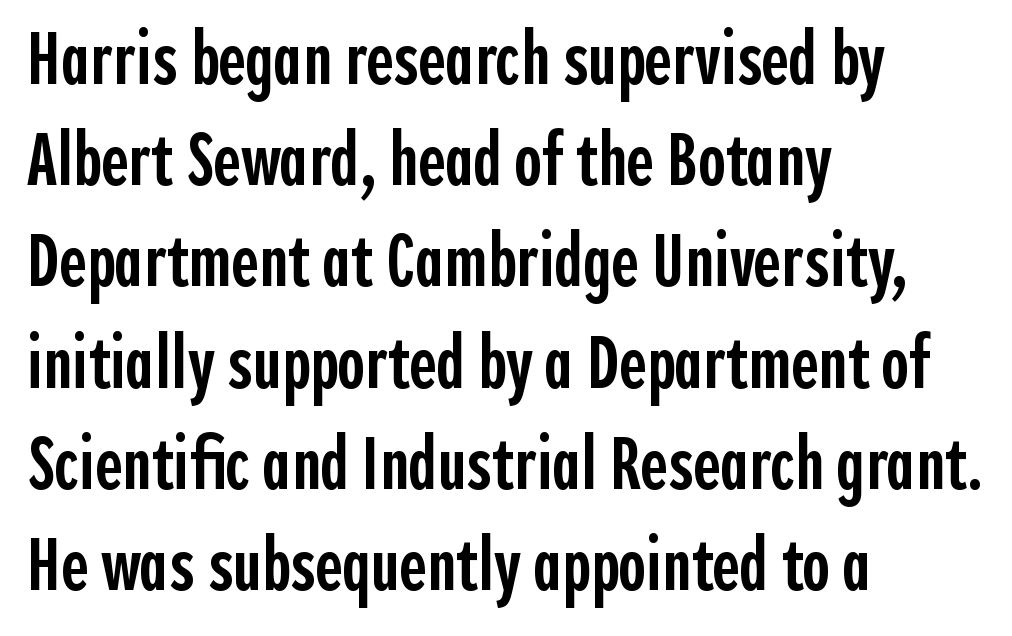
Bare-footed words on every line. The letters stand straight up with perfectly vertical stems. Spacing between characters is what you'd get straight out of the box. The font family rendered here belongs to the sans-serif group.
